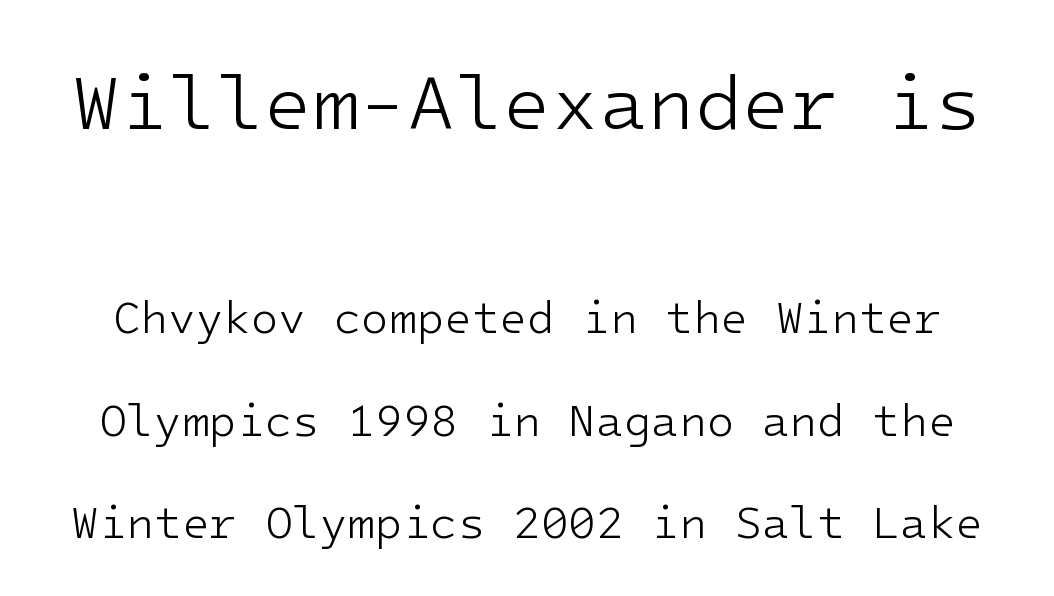
Quick note: underline off. The type family on display is of the sans-serif kind. The space between consecutive lines is lavish. The type is set solid horizontally, with unmodified tracking.
